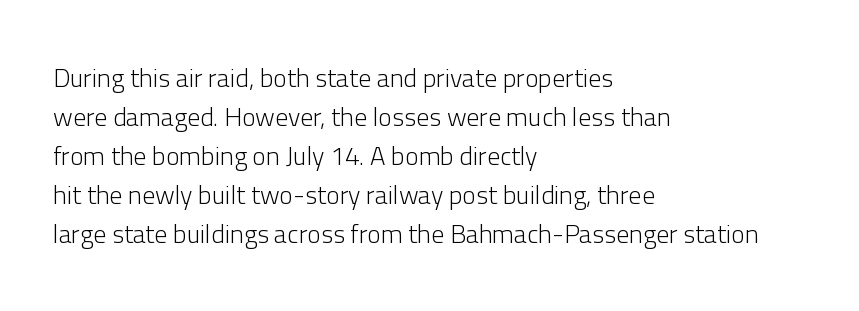
The image shows 26 px text type, upright; set left-aligned, normal line spacing (1.5x), normal letter spacing, not underlined.
